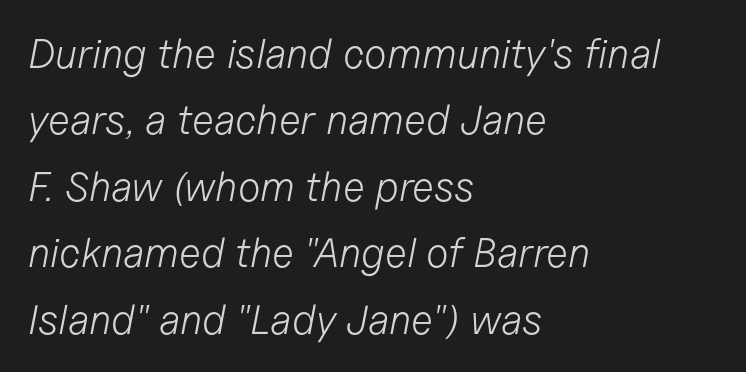
Q: Is the text bold? A: No.
Q: Is the text italic (slanted)? A: Yes, it leans right by about 11 degrees.
Q: Is the text underlined? A: No.
Q: How is the paragraph aligned? A: Left-aligned.
Q: Is the spacing between letters normal or unusually wide? A: Normal.
Q: Is the spacing between lines tight, normal or loose? A: Normal.
Q: Width (condensed, normal, or wide)? A: Normal.
Q: Stroke contrast? A: Low.
Q: x-height? A: Medium.
Q: Monospaced? A: No.
